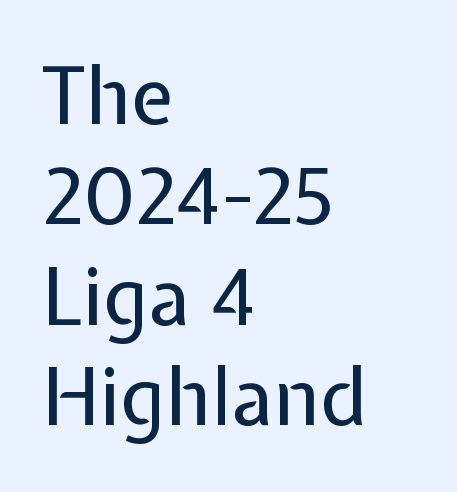
Q: Is the text bold? A: No.
Q: Is the text italic (slanted)? A: No, it is upright.
Q: Is the typeface a serif or a sans-serif typeface? A: Sans-serif.
Q: Is the text underlined? A: No.
Q: How is the paragraph aligned? A: Left-aligned.
Q: Is the spacing between letters normal or unusually wide? A: Normal.
Q: Is the spacing between lines tight, normal or loose? A: Normal.
Q: Width (condensed, normal, or wide)? A: Normal.
Q: Stroke contrast? A: Low.
Q: x-height? A: Medium.
Q: Monospaced? A: No.
